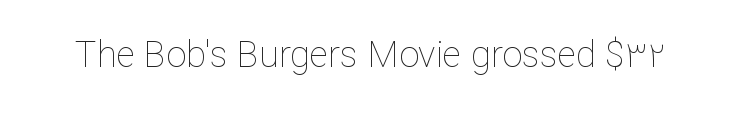
{"italic": "no", "bold": "no", "weight": "thin", "width": "normal", "stroke_contrast": "low", "x_height": "medium", "monospaced": "no", "underline": "no", "letter_spacing": "normal", "letter_spacing_em": 0.0, "glyph_px": 36}
